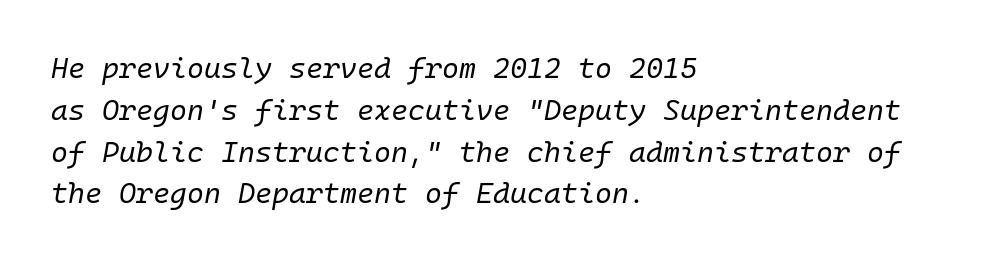
The image shows 29 px regular-weight type, italic (leaning right), monospaced; set left-aligned, normal line spacing (1.44x), normal letter spacing, not underlined; low stroke contrast and a medium x-height.
